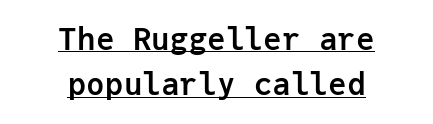
The image shows 31 px semibold sans-serif type, upright, monospaced; set centered, normal line spacing (1.46x), normal letter spacing, underlined; low stroke contrast and a medium x-height.
